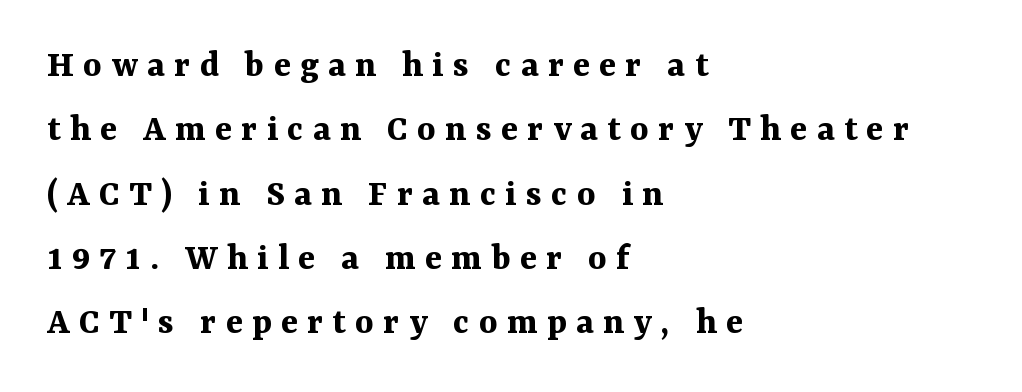
The image shows 39 px bold serif type, upright; set left-aligned, normal line spacing (1.65x), unusually wide letter spacing (+0.24 em), not underlined; medium stroke contrast and a medium x-height.
